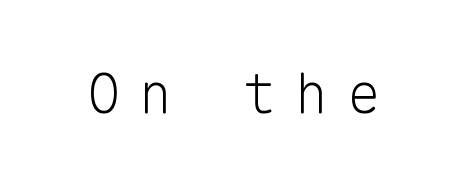
Q: Is the text bold? A: No.
Q: Is the text italic (slanted)? A: No, it is upright.
Q: Is the typeface a serif or a sans-serif typeface? A: Sans-serif.
Q: Is the text underlined? A: No.
Q: Is the spacing between letters normal or unusually wide? A: Unusually wide.
Q: Width (condensed, normal, or wide)? A: Normal.
Q: Stroke contrast? A: Low.
Q: x-height? A: Medium.
Q: Monospaced? A: Yes.
